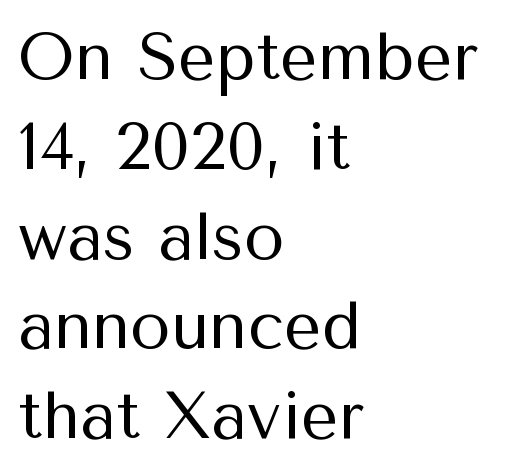
{"serif": "no", "italic": "no", "bold": "no", "weight": "regular", "width": "normal", "stroke_contrast": "medium", "x_height": "medium", "monospaced": "no", "underline": "no", "align": "left", "line_spacing": "normal", "line_spacing_ratio": 1.36, "letter_spacing": "normal", "letter_spacing_em": 0.0, "glyph_px": 66}
